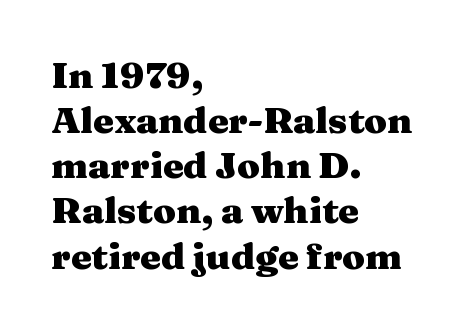
{"serif": "yes", "italic": "no", "bold": "yes", "weight": "heavy", "width": "wide", "stroke_contrast": "medium", "x_height": "medium", "monospaced": "no", "underline": "no", "align": "left", "line_spacing_ratio": 1.22, "letter_spacing": "normal", "letter_spacing_em": 0.0, "glyph_px": 37}
